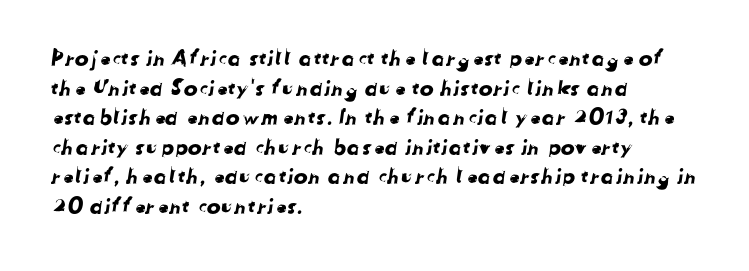
Q: Is the text underlined? A: No.
Q: How is the paragraph aligned? A: Left-aligned.
Q: Is the spacing between letters normal or unusually wide? A: Normal.
Q: Is the spacing between lines tight, normal or loose? A: Normal.
